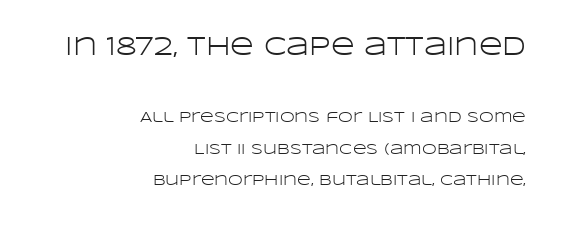
{"italic": "no", "bold": "no", "underline": "no", "align": "right", "line_spacing": "loose", "line_spacing_ratio": 2.1, "letter_spacing": "normal", "letter_spacing_em": 0.0, "larger_block": "first", "size_ratio": 1.73, "glyph_px": 26}
